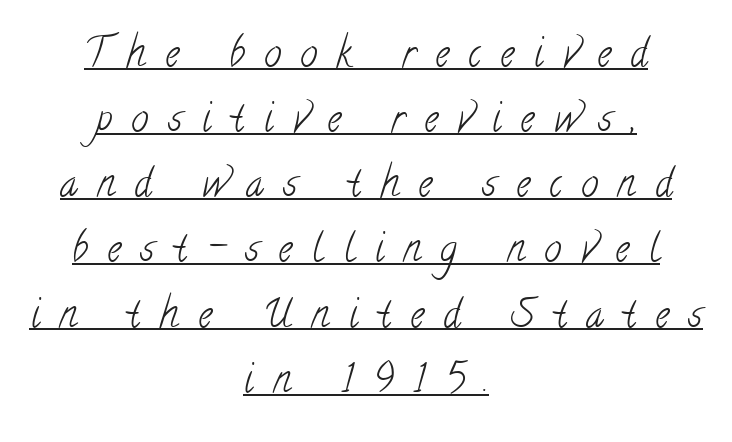
Quick note: underline on. Each line is balanced around a shared central axis. Each word looks stretched out because of the extra space between its letters. Stem width sits at or under what a default text font uses.
